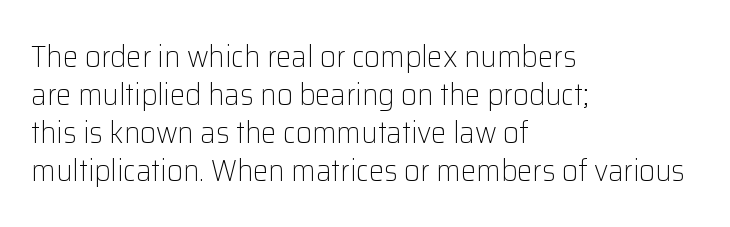
Q: Is the text bold? A: No.
Q: Is the text italic (slanted)? A: No, it is upright.
Q: Is the typeface a serif or a sans-serif typeface? A: Sans-serif.
Q: Is the text underlined? A: No.
Q: How is the paragraph aligned? A: Left-aligned.
Q: Is the spacing between letters normal or unusually wide? A: Normal.
Q: Width (condensed, normal, or wide)? A: Normal.
Q: Stroke contrast? A: Low.
Q: x-height? A: Medium.
Q: Monospaced? A: No.
